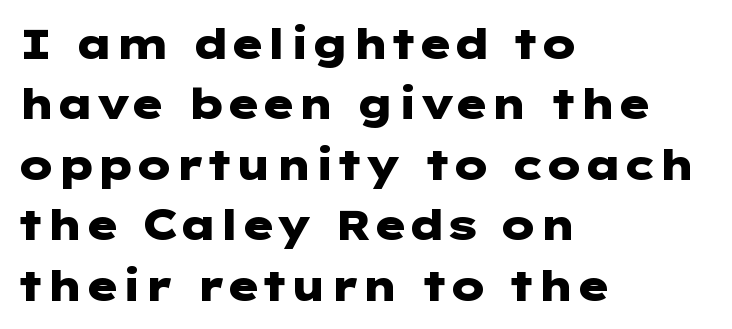
The image shows 42 px heavy, wide sans-serif type, upright; set left-aligned, normal line spacing (1.44x), normal letter spacing, not underlined; low stroke contrast and a medium x-height.
